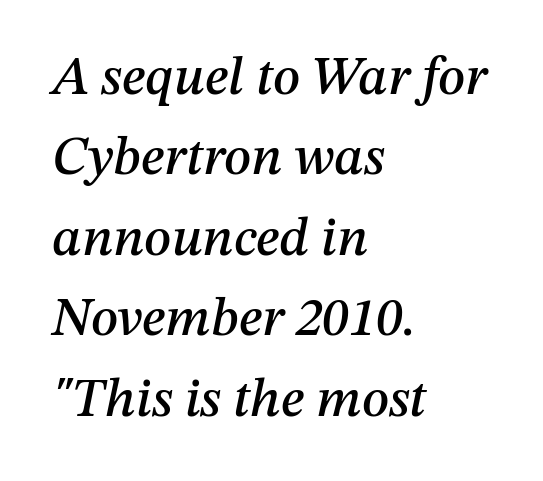
Q: Is the text italic (slanted)? A: Yes, it leans right by about 12 degrees.
Q: Is the text underlined? A: No.
Q: How is the paragraph aligned? A: Left-aligned.
Q: Is the spacing between letters normal or unusually wide? A: Normal.
Q: Is the spacing between lines tight, normal or loose? A: Normal.
Q: Width (condensed, normal, or wide)? A: Normal.
Q: Stroke contrast? A: Medium.
Q: x-height? A: Medium.
Q: Monospaced? A: No.
